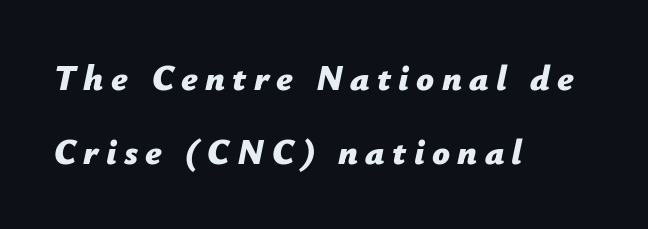
The image shows 35 px bold type, italic (leaning right); set left-aligned, loose line spacing (2.12x), unusually wide letter spacing (+0.21 em), not underlined; low stroke contrast and a medium x-height.
